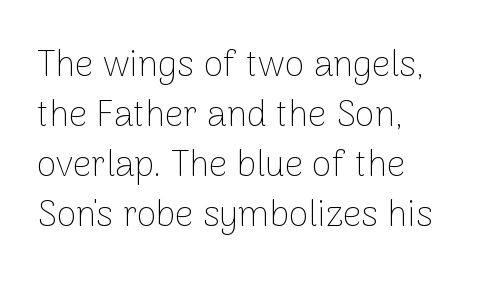
Look at the bottom of the vertical strokes: they stop flat, with no serifs. Quick note: interline space is typical. Note the varied advance widths — an 'i' is clearly narrower than an 'm'. Caption: face not bold, strokes unweighted. The tracking reads as untouched default to a designer's eye.
